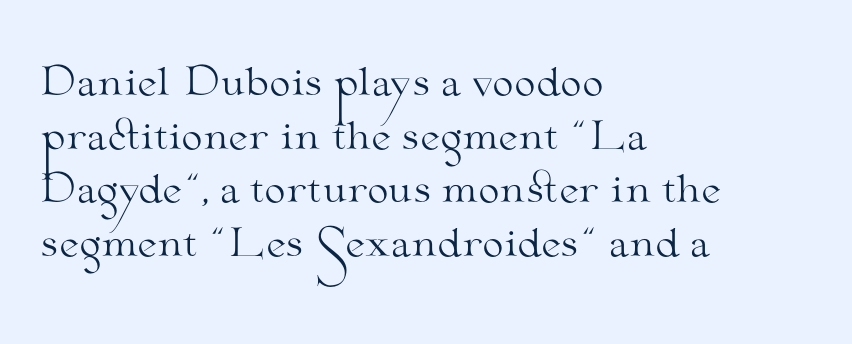
The image shows 38 px light, wide serif type, upright; set left-aligned, normal line spacing (1.41x), normal letter spacing, not underlined; medium stroke contrast and a small x-height.
